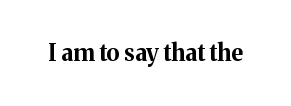
The image shows 23 px bold type, upright; set normal letter spacing, not underlined.
